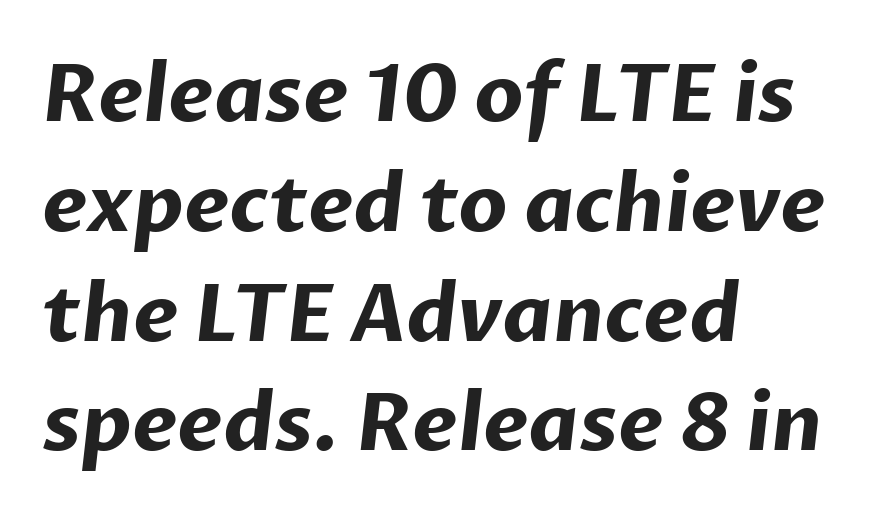
Type without underlining. Horizontal bands of white between lines are of average thickness. Grotesque or geometric, the face here clearly has no serifs. Strokes here are thick enough to call this a true bold. Proportional: the letters do not fall into vertical columns.
